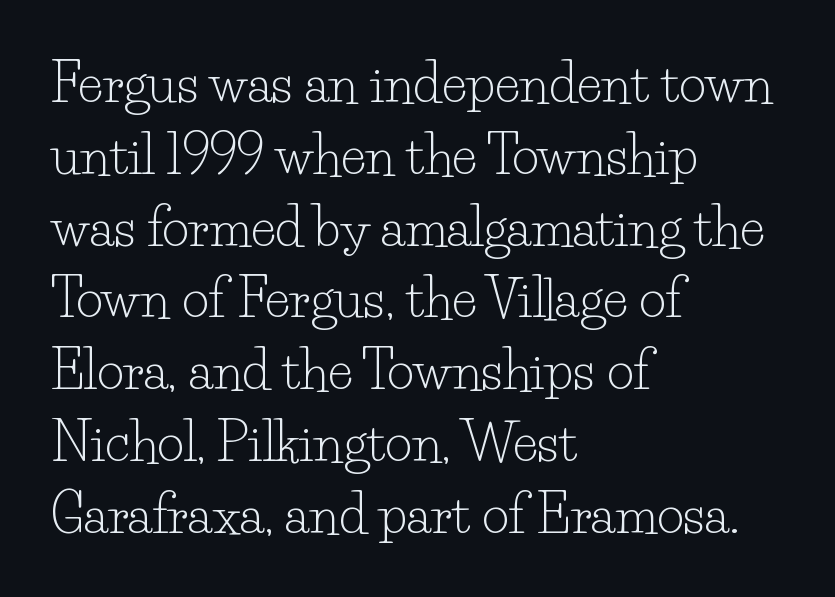
Does extra space separate the letters? No, they use regular spacing. The font's upright variant was chosen for this text. Do the characters align in a grid? No, the font is proportional. Compared with a centered layout, this one pins lines to the left instead. Underlining? Definitely not there.
